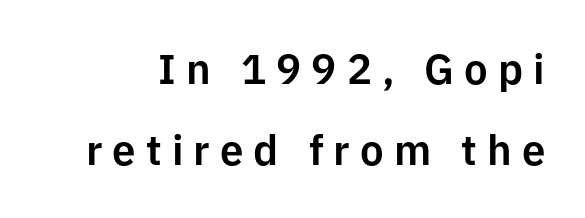
The image shows 42 px sans-serif type, upright; set loose line spacing (1.93x), unusually wide letter spacing (+0.24 em), not underlined; low stroke contrast and a medium x-height.
